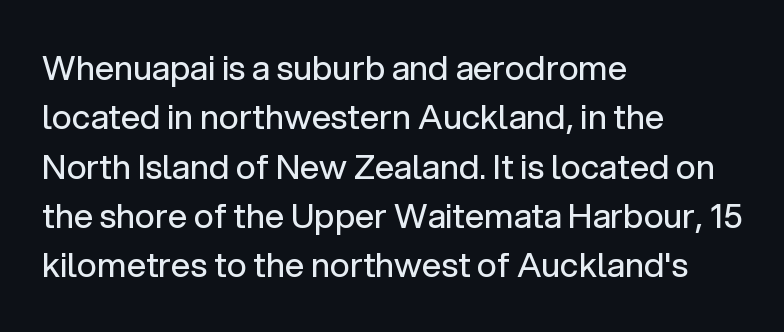
The image shows 34 px regular-weight sans-serif type, upright; set left-aligned, normal line spacing (1.45x), normal letter spacing, not underlined; low stroke contrast and a medium x-height.
